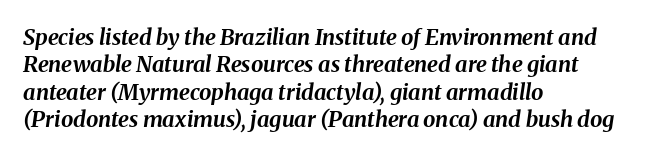
The space directly below the letters is spotless. These words are printed bold, with thick strokes throughout. The passage is arranged the way most books set body copy — flush left. Vertical spacing — default. Honestly, the letter spacing is just normal — you wouldn't notice it.
